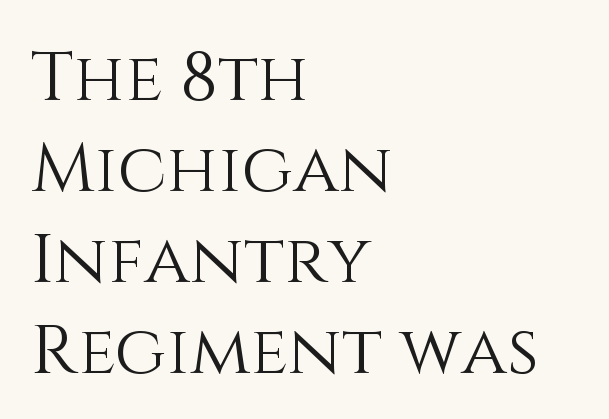
The image shows 69 px light type, upright; set left-aligned, normal line spacing (1.32x), normal letter spacing, not underlined; medium stroke contrast and a large x-height.
